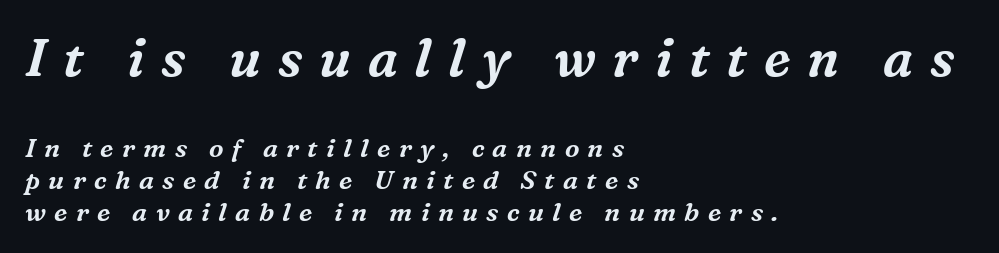
{"serif": "yes", "italic": "yes", "lean": "right", "slant_degrees": 16, "width": "normal", "stroke_contrast": "medium", "x_height": "medium", "monospaced": "no", "underline": "no", "align": "left", "line_spacing_ratio": 1.23, "letter_spacing": "wide", "letter_spacing_em": 0.32, "larger_block": "first", "size_ratio": 2.0, "glyph_px": 52}
